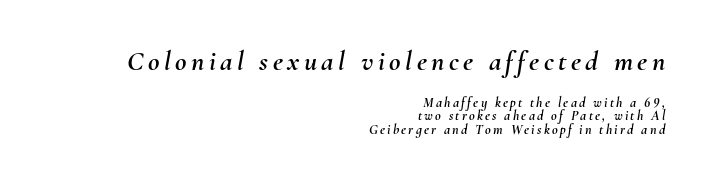
The image shows 28 px text type, italic (leaning right); set right-aligned, tight line spacing (0.97x), not underlined; the first (top) block is 2.0x larger; medium stroke contrast and a small x-height.
